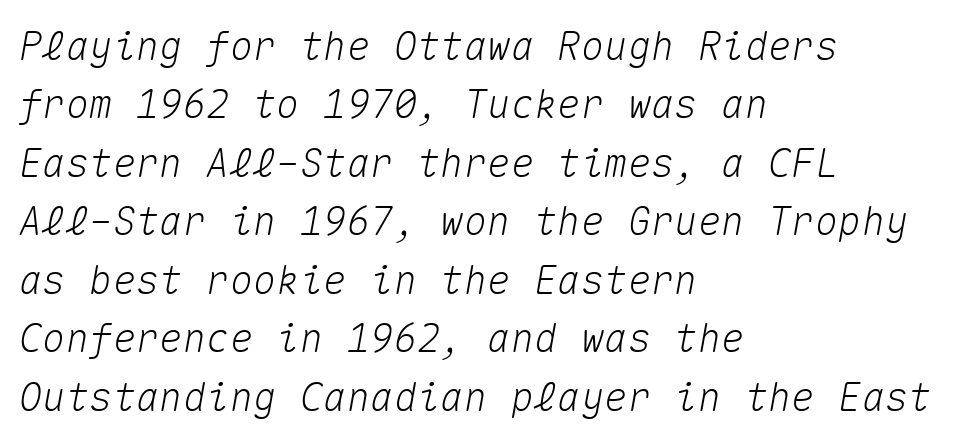
Spacing verdict: monospaced, one width for all characters. Leading matches the norm, producing a regular column. Any mark beneath the type? The region is blank. This sample uses plain, unmodified letter spacing.
